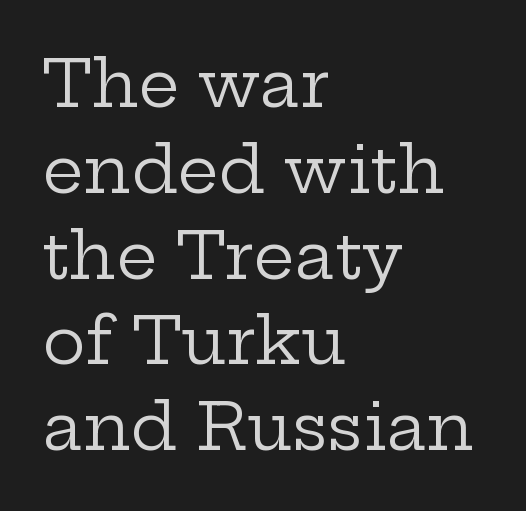
Spacing verdict: proportional, widths tailored to each character. The letters stand upright; this is a roman face. Check under the words: just untouched page. Compared with typical paragraphs, the rows here are spaced about the same.
